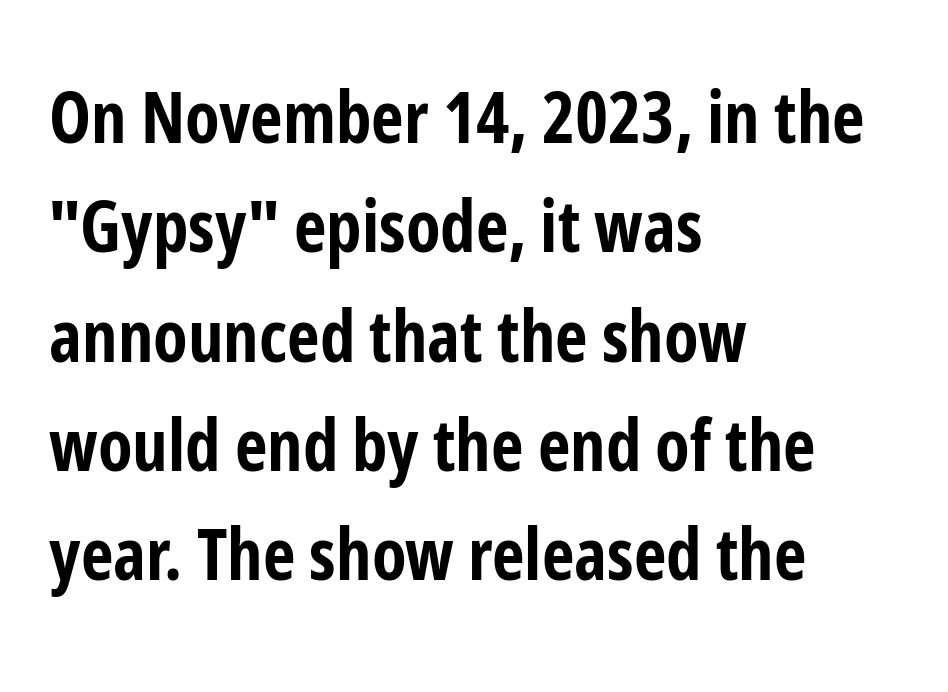
Q: Is the text bold? A: Yes.
Q: Is the text italic (slanted)? A: No, it is upright.
Q: Is the typeface a serif or a sans-serif typeface? A: Sans-serif.
Q: Is the text underlined? A: No.
Q: How is the paragraph aligned? A: Left-aligned.
Q: Is the spacing between letters normal or unusually wide? A: Normal.
Q: Is the spacing between lines tight, normal or loose? A: Normal.
Q: Width (condensed, normal, or wide)? A: Condensed.
Q: Stroke contrast? A: Low.
Q: x-height? A: Medium.
Q: Monospaced? A: No.
